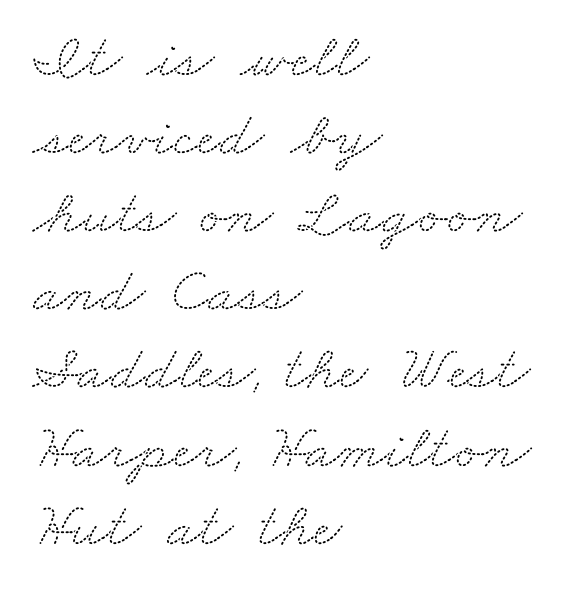
The image shows 63 px wide serif type; set left-aligned, line spacing 1.24x, normal letter spacing, not underlined; medium stroke contrast and a small x-height.
